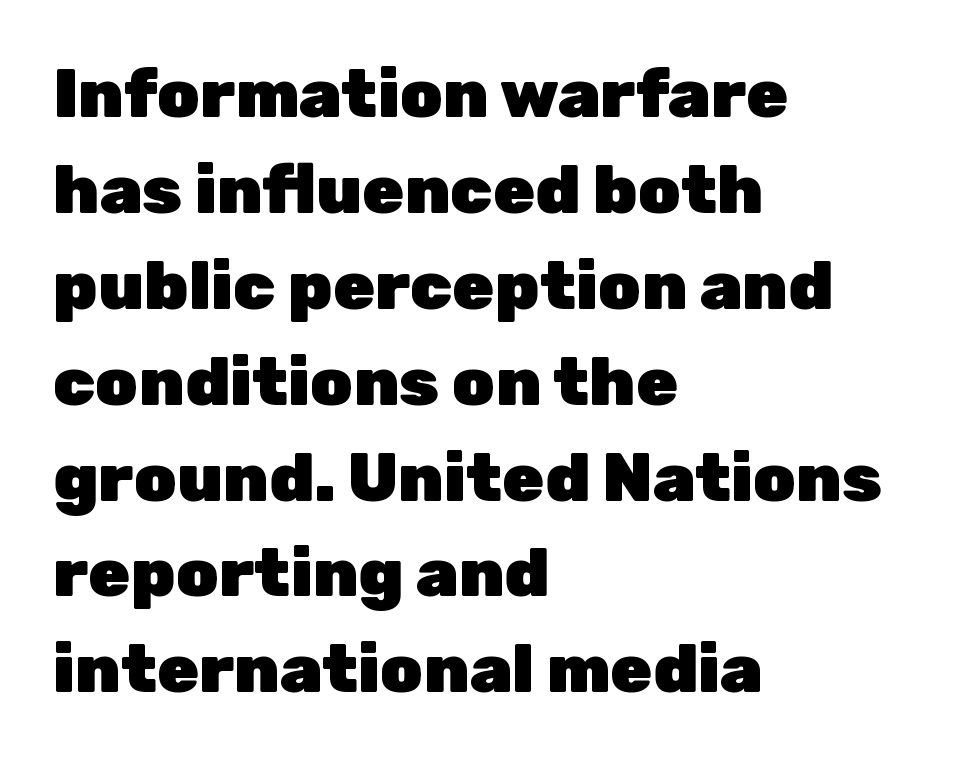
{"serif": "no", "italic": "no", "bold": "yes", "weight": "heavy", "width": "normal", "stroke_contrast": "low", "x_height": "medium", "monospaced": "no", "underline": "no", "align": "left", "line_spacing": "normal", "line_spacing_ratio": 1.41, "letter_spacing": "normal", "letter_spacing_em": 0.0, "glyph_px": 68}
